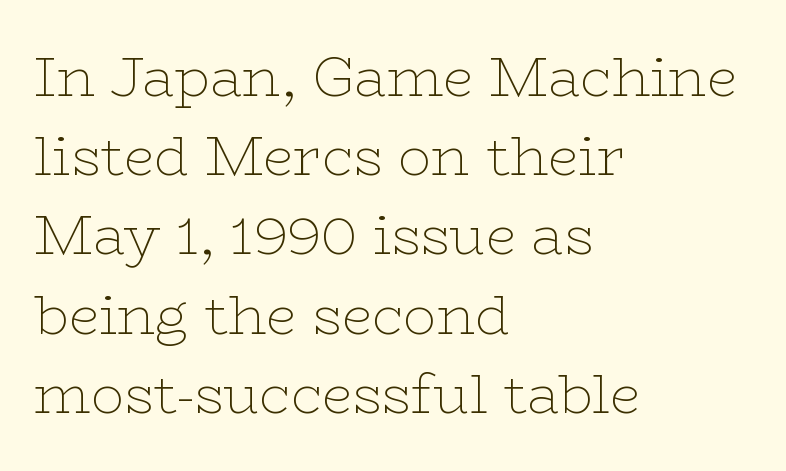
{"serif": "yes", "italic": "no", "bold": "no", "weight": "thin", "width": "wide", "stroke_contrast": "low", "x_height": "medium", "monospaced": "no", "underline": "no", "align": "left", "line_spacing": "normal", "line_spacing_ratio": 1.44, "letter_spacing": "normal", "letter_spacing_em": 0.0, "glyph_px": 55}
